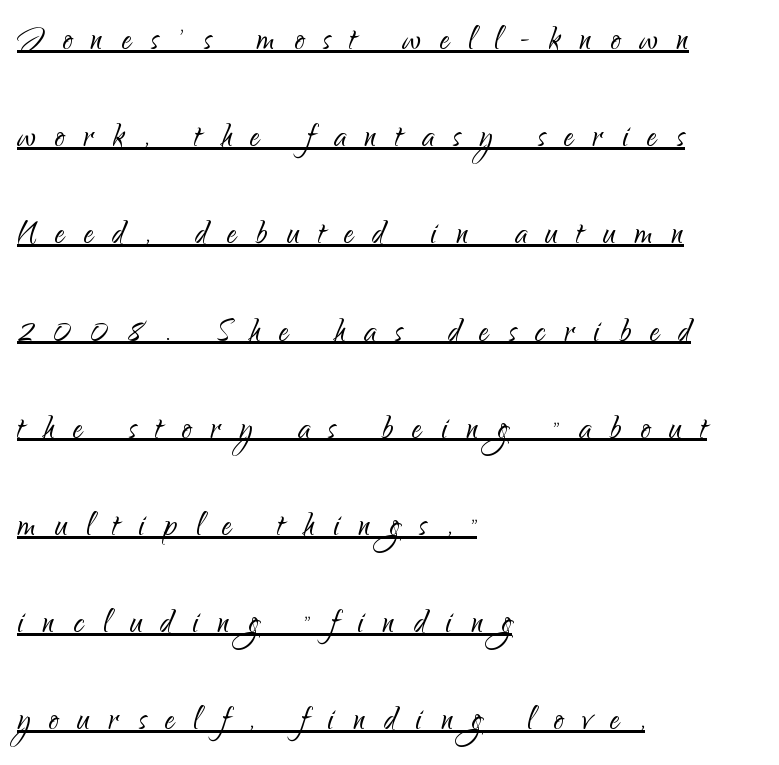
Q: Is the text bold? A: No.
Q: Is the text italic (slanted)? A: Yes.
Q: Is the typeface a serif or a sans-serif typeface? A: Sans-serif.
Q: Is the text underlined? A: Yes.
Q: How is the paragraph aligned? A: Left-aligned.
Q: Is the spacing between letters normal or unusually wide? A: Unusually wide.
Q: Is the spacing between lines tight, normal or loose? A: Loose.
Q: Width (condensed, normal, or wide)? A: Normal.
Q: Stroke contrast? A: Low.
Q: x-height? A: Small.
Q: Monospaced? A: No.
